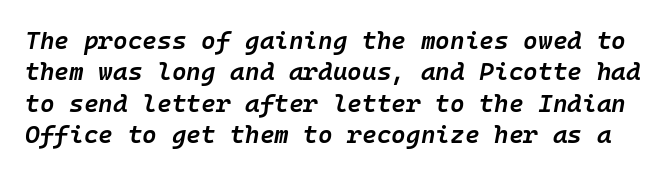
Horizontal bands of white between lines are of average thickness. Compared with ordinary roman type, these characters are visibly tilted. This is the in-between weight designers call semibold or demi. The passage shown has conventional tracking throughout.
